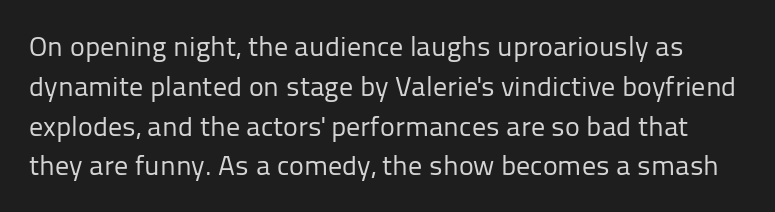
Q: Is the text bold? A: No.
Q: Is the text italic (slanted)? A: No, it is upright.
Q: Is the typeface a serif or a sans-serif typeface? A: Sans-serif.
Q: Is the text underlined? A: No.
Q: Is the spacing between letters normal or unusually wide? A: Normal.
Q: Is the spacing between lines tight, normal or loose? A: Normal.
Q: Width (condensed, normal, or wide)? A: Normal.
Q: Stroke contrast? A: Low.
Q: x-height? A: Medium.
Q: Monospaced? A: No.
